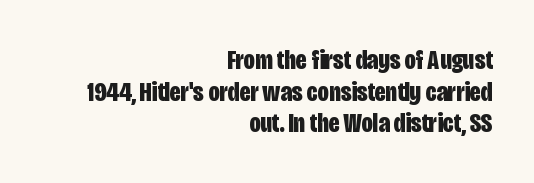
Q: Is the text bold? A: Yes.
Q: Is the text italic (slanted)? A: No, it is upright.
Q: Is the typeface a serif or a sans-serif typeface? A: Sans-serif.
Q: Is the text underlined? A: No.
Q: How is the paragraph aligned? A: Right-aligned.
Q: Is the spacing between letters normal or unusually wide? A: Normal.
Q: Is the spacing between lines tight, normal or loose? A: Tight.
Q: Width (condensed, normal, or wide)? A: Condensed.
Q: Stroke contrast? A: Low.
Q: x-height? A: Large.
Q: Monospaced? A: No.
